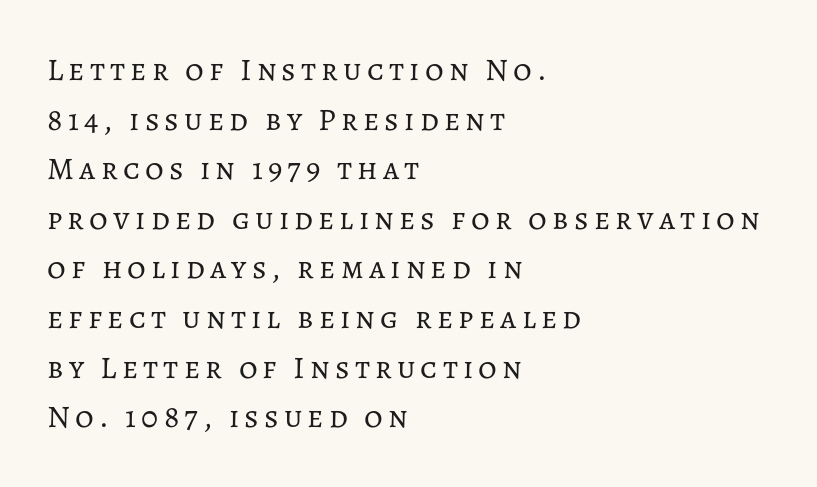
Q: Is the text bold? A: No.
Q: Is the text italic (slanted)? A: No, it is upright.
Q: Is the text underlined? A: No.
Q: How is the paragraph aligned? A: Left-aligned.
Q: Is the spacing between lines tight, normal or loose? A: Normal.
Q: Width (condensed, normal, or wide)? A: Normal.
Q: Stroke contrast? A: Low.
Q: x-height? A: Medium.
Q: Monospaced? A: No.
